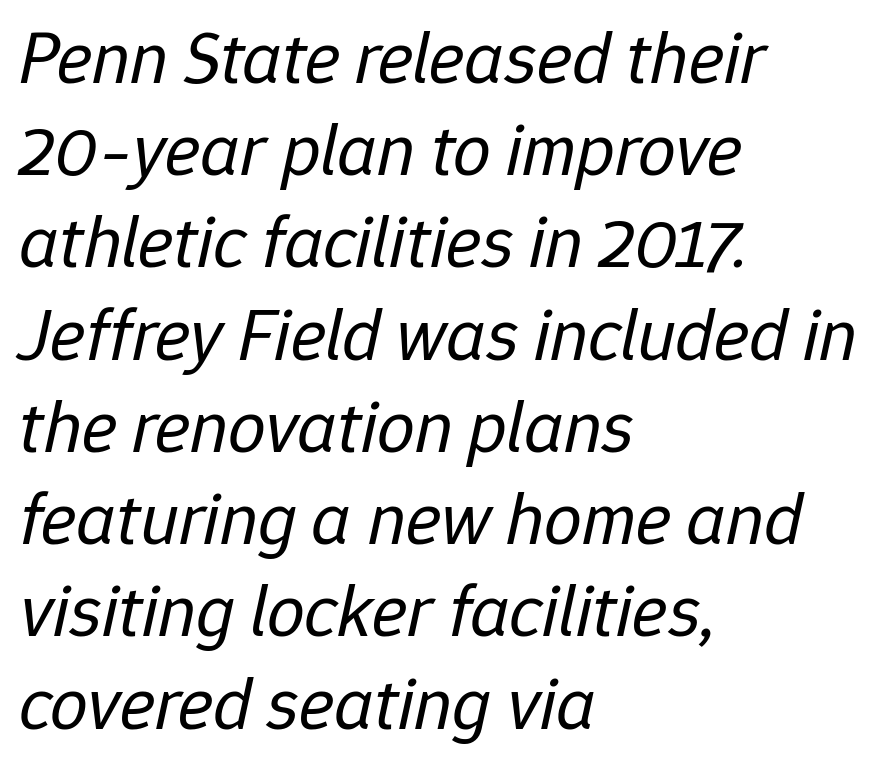
The specimen omits any rule beneath the text block's lines. A typesetter would mark this as italic. Observe the ordinary spacing: letters are neighbours, not strangers. Typeset ragged right — the left edge is the straight one. This sample has the flowing, uneven cadence of proportional lettering. Caption: face not bold, strokes unweighted.
